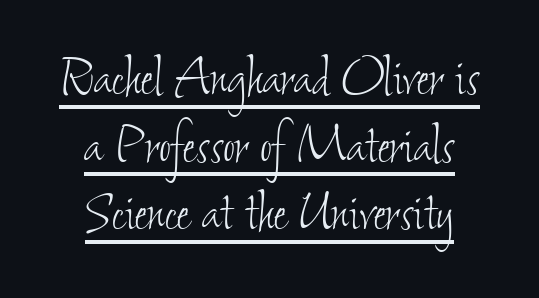
The image shows 65 px thin, condensed type; set centered, tight line spacing (1.04x), normal letter spacing, underlined; low stroke contrast and a small x-height.
